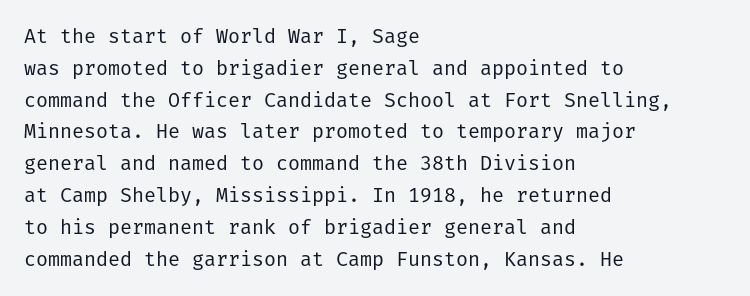
The image shows 20 px text type, upright; set left-aligned, normal line spacing (1.59x), normal letter spacing, not underlined.
